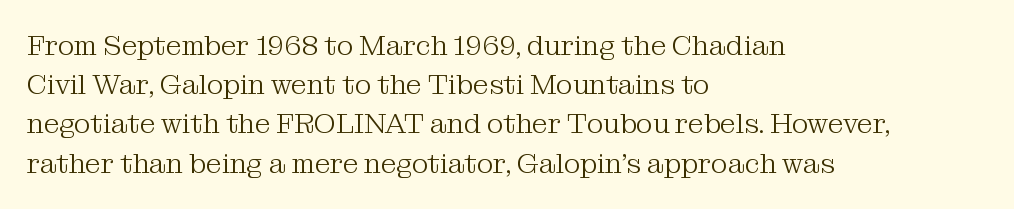
The image shows 28 px light serif type, upright; set left-aligned, normal line spacing (1.4x), normal letter spacing, not underlined; medium stroke contrast and a medium x-height.
